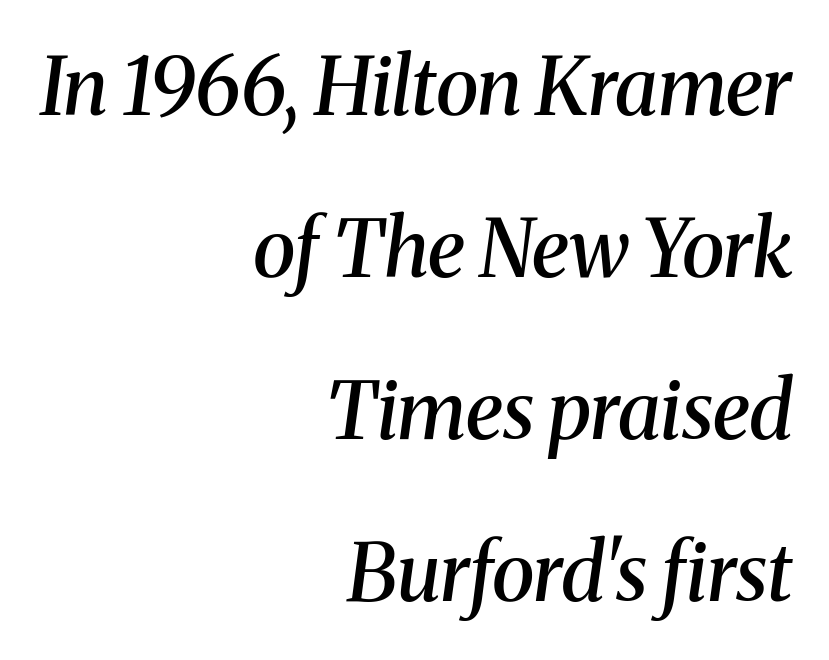
There's an unmistakable incline to the writing here. Weight check: semibold — heavier than regular, not quite bold. Words appear dense and cohesive because spacing is normal. Students, observe: this is what heavily led, spacious text looks like. Teacher's note: observe the even right margin — that is flush-right alignment. The space directly below the letters is spotless.
